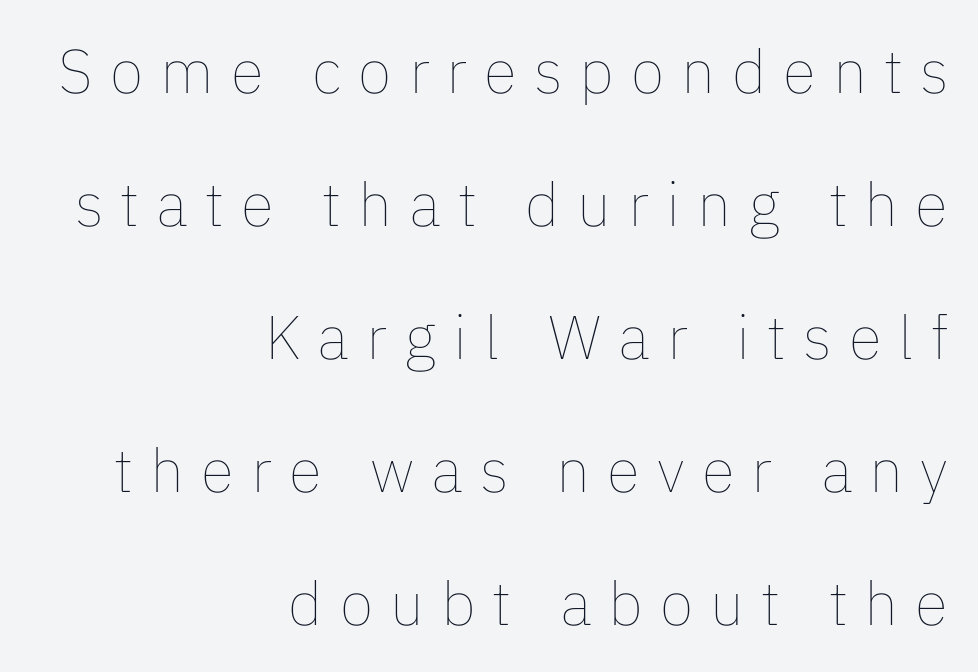
Q: Is the text bold? A: No.
Q: Is the text italic (slanted)? A: No, it is upright.
Q: Is the text underlined? A: No.
Q: How is the paragraph aligned? A: Right-aligned.
Q: Is the spacing between letters normal or unusually wide? A: Unusually wide.
Q: Is the spacing between lines tight, normal or loose? A: Loose.
Q: Width (condensed, normal, or wide)? A: Normal.
Q: Stroke contrast? A: Low.
Q: x-height? A: Medium.
Q: Monospaced? A: No.
